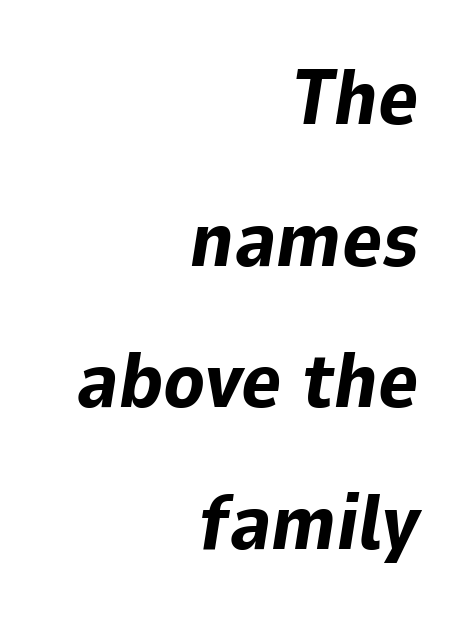
The image shows 77 px bold type, italic (leaning right); set right-aligned, line spacing 1.84x, normal letter spacing, not underlined; low stroke contrast and a medium x-height.
